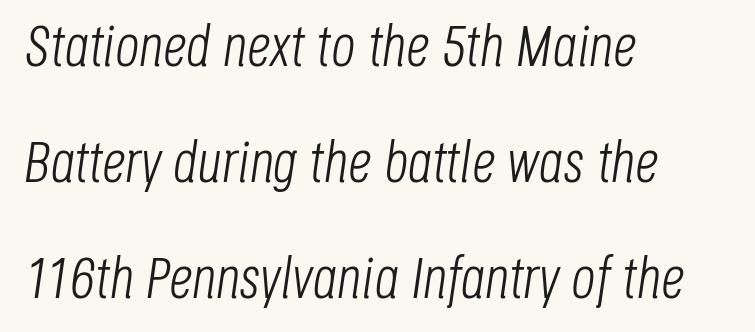
The image shows 59 px light, condensed type, italic (leaning right); set left-aligned, loose line spacing (1.97x), normal letter spacing, not underlined; low stroke contrast and a large x-height.
